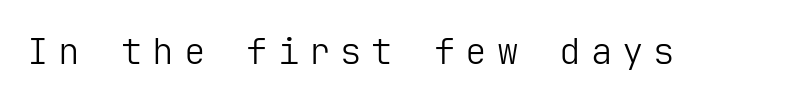
{"serif": "no", "italic": "no", "bold": "no", "weight": "light", "width": "normal", "stroke_contrast": "low", "x_height": "medium", "underline": "no", "letter_spacing": "wide", "letter_spacing_em": 0.27, "glyph_px": 36}
